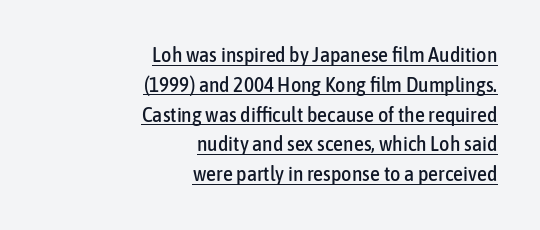
The image shows 20 px text type, upright; set right-aligned, normal line spacing (1.49x), normal letter spacing, underlined.
